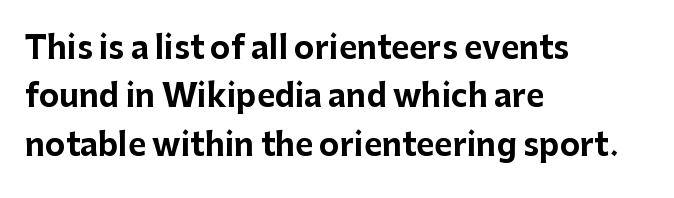
{"serif": "no", "italic": "no", "bold": "yes", "weight": "bold", "width": "normal", "stroke_contrast": "low", "x_height": "medium", "monospaced": "no", "underline": "no", "align": "left", "line_spacing": "normal", "line_spacing_ratio": 1.56, "letter_spacing": "normal", "letter_spacing_em": 0.0, "glyph_px": 31}
